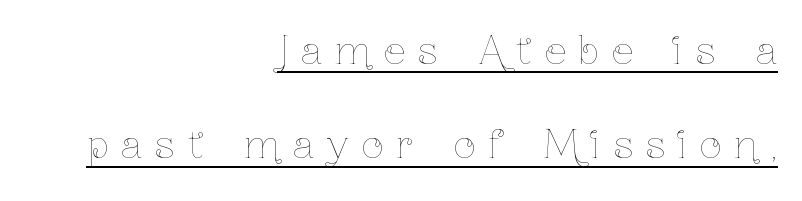
{"italic": "no", "bold": "no", "weight": "thin", "width": "condensed", "stroke_contrast": "low", "x_height": "medium", "monospaced": "no", "underline": "yes", "align": "right", "line_spacing": "loose", "line_spacing_ratio": 2.48, "letter_spacing": "wide", "letter_spacing_em": 0.34, "glyph_px": 38}
